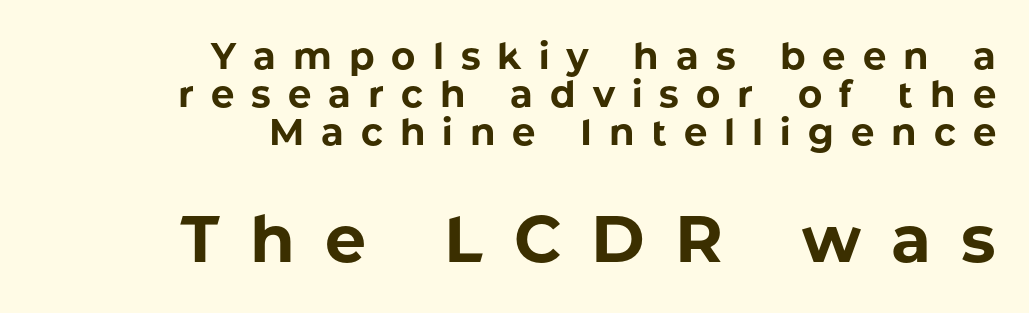
Q: Is the text bold? A: Yes.
Q: Is the text italic (slanted)? A: No, it is upright.
Q: Is the typeface a serif or a sans-serif typeface? A: Sans-serif.
Q: Is the text underlined? A: No.
Q: How is the paragraph aligned? A: Right-aligned.
Q: Is the spacing between letters normal or unusually wide? A: Unusually wide.
Q: Is the spacing between lines tight, normal or loose? A: Tight.
Q: Which block of text is set in a larger size, the first (top) or the second (bottom)? A: The second (bottom) one.
Q: Width (condensed, normal, or wide)? A: Normal.
Q: Stroke contrast? A: Low.
Q: x-height? A: Medium.
Q: Monospaced? A: No.
